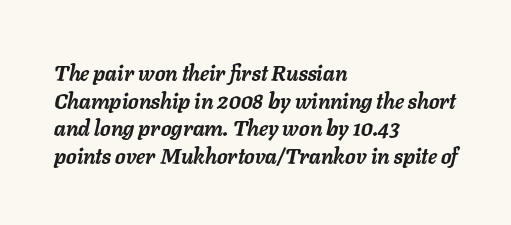
{"italic": "yes", "lean": "right", "slant_degrees": 11, "bold": "yes", "underline": "no", "align": "left", "line_spacing": "normal", "line_spacing_ratio": 1.31, "letter_spacing": "normal", "letter_spacing_em": 0.0, "glyph_px": 21}
